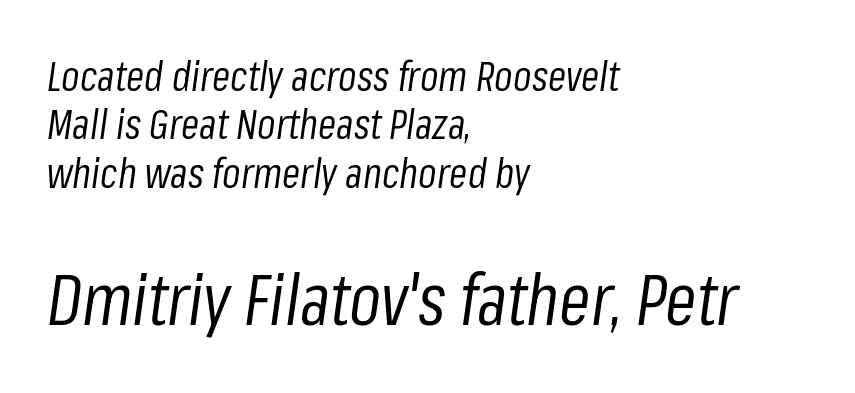
Size contrast runs from small at the top to large at the bottom. The paragraph has a hard left edge and a soft right edge. Characters follow at the spacing the type designer built in. Honestly, there is no underline to notice here at all.
